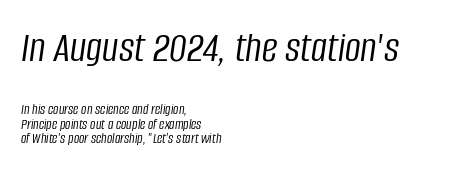
The upper block of text is set noticeably larger than the block beneath it. Quick note: italic. Is the block centered? No — it sits flush against the left margin. Notice how descenders almost collide with the ascenders below — that's tight leading.
